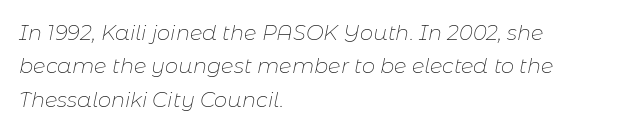
{"italic": "yes", "lean": "right", "slant_degrees": 11, "bold": "no", "underline": "no", "align": "left", "line_spacing": "normal", "line_spacing_ratio": 1.59, "letter_spacing": "normal", "letter_spacing_em": 0.0, "glyph_px": 21}
